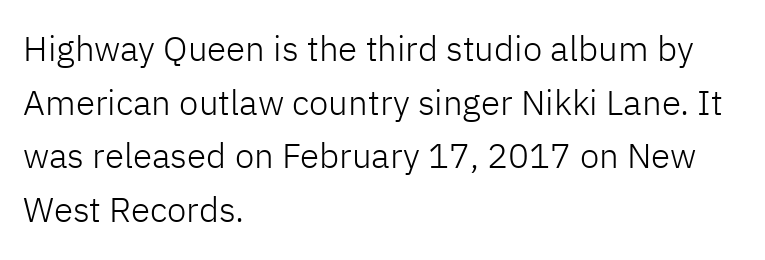
Note the varied advance widths — an 'i' is clearly narrower than an 'm'. This is sans-serif lettering, the kind often seen on screens and signage. A typesetter would call this zero additional tracking. Every row of glyphs begins at an identical x-position on the left. Anything drawn beneath the words? Only blank space. The font is comparable to plain body text, perhaps lighter.
